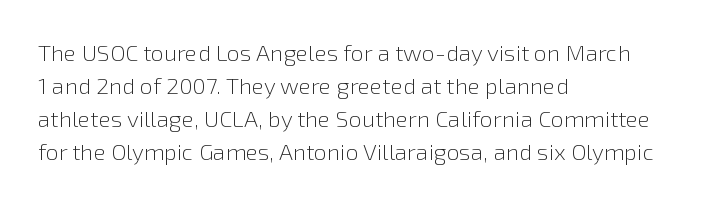
{"italic": "no", "bold": "no", "underline": "no", "align": "left", "line_spacing": "normal", "line_spacing_ratio": 1.43, "letter_spacing": "normal", "letter_spacing_em": 0.0, "glyph_px": 23}
